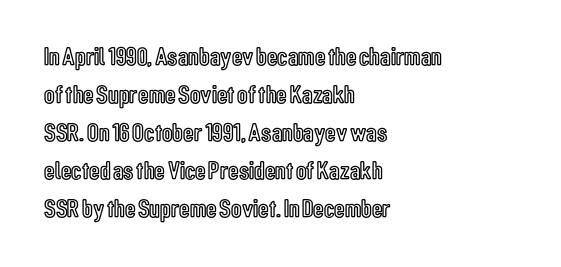
Vertical strokes here are truly vertical. Inter-character spacing is left at the font's built-in metrics. Beneath every word, the page is bare. The typesetter chose a ragged-right arrangement here. Quick note: interline space is typical.
